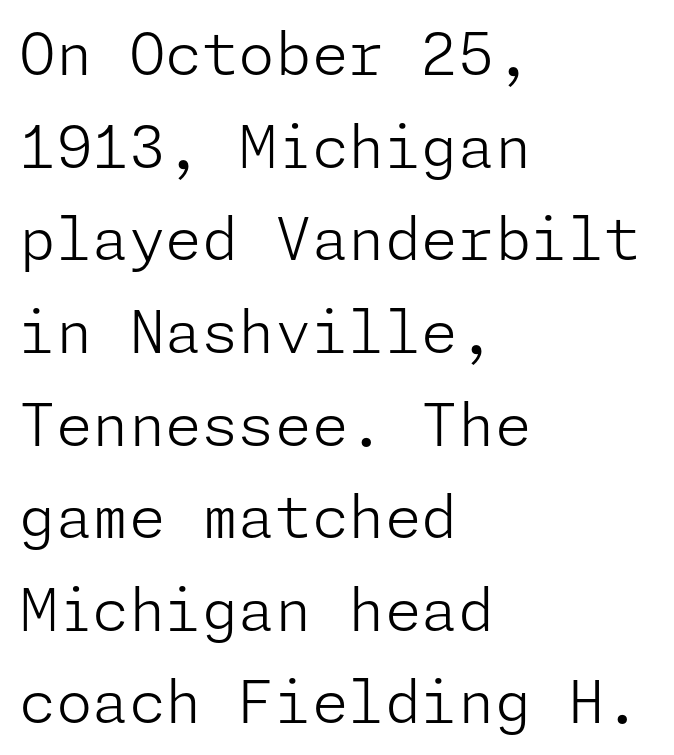
{"serif": "no", "italic": "no", "bold": "no", "weight": "light", "width": "normal", "stroke_contrast": "low", "x_height": "medium", "underline": "no", "align": "left", "line_spacing": "normal", "line_spacing_ratio": 1.57, "letter_spacing": "normal", "letter_spacing_em": 0.0, "glyph_px": 59}
